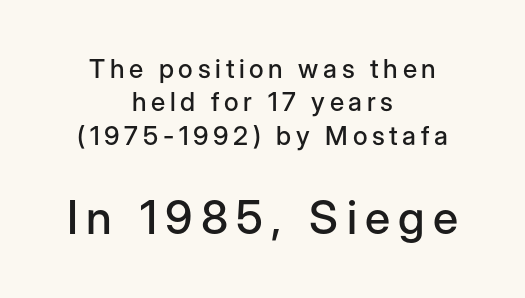
{"serif": "no", "italic": "no", "width": "normal", "stroke_contrast": "low", "x_height": "medium", "monospaced": "no", "underline": "no", "align": "center", "line_spacing": "normal", "line_spacing_ratio": 1.28, "larger_block": "second", "size_ratio": 1.77, "glyph_px": 46}
